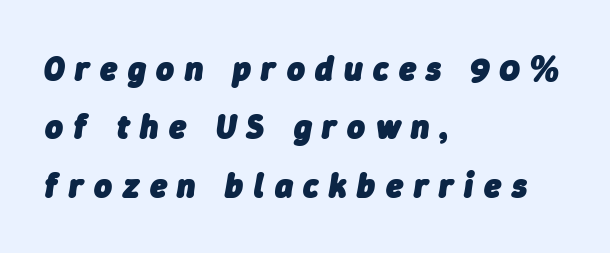
The image shows 34 px heavy type, italic (leaning right); set left-aligned, line spacing 1.72x, unusually wide letter spacing (+0.31 em), not underlined; low stroke contrast and a medium x-height.
